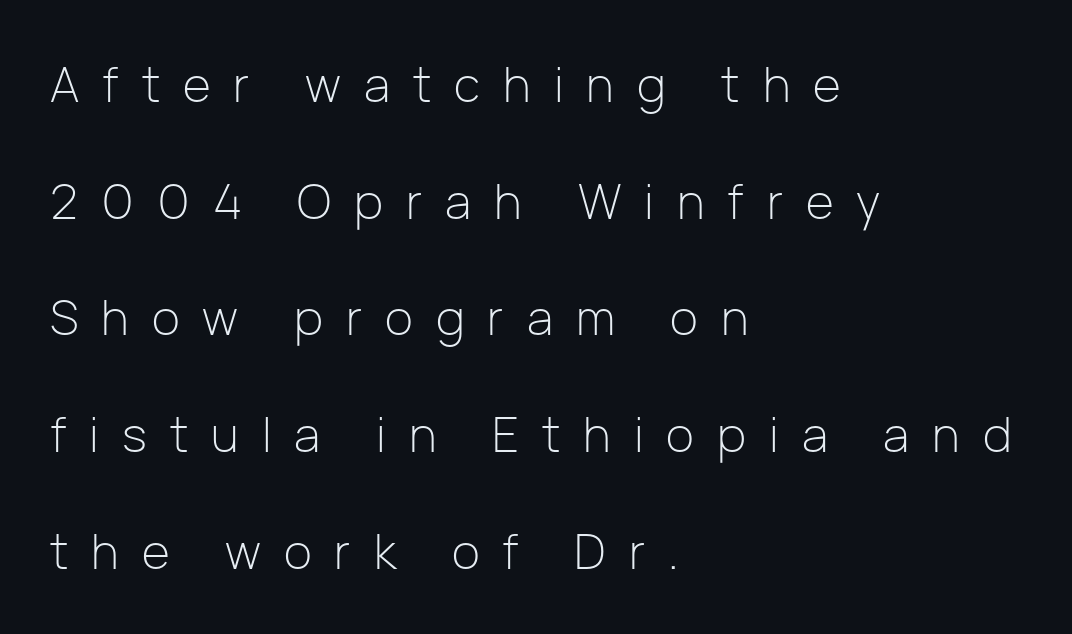
The image shows 48 px light sans-serif type, upright; set left-aligned, loose line spacing (2.43x), unusually wide letter spacing (+0.48 em), not underlined; low stroke contrast and a medium x-height.
